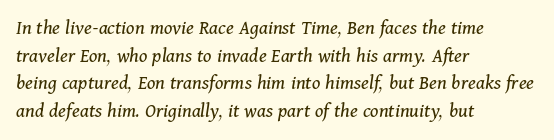
This rendering leaves character spacing at its baseline value. Glance below the letters and you will spot only blank space. Each line starts at the same left margin while the right side varies. Ink coverage per letter is moderate at most.
